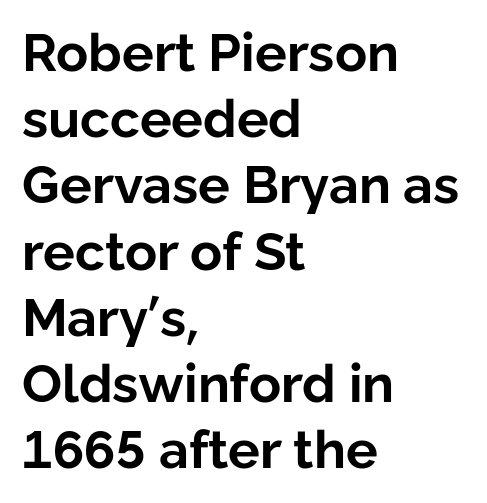
The image shows 53 px bold sans-serif type, upright; set left-aligned, normal line spacing (1.25x), normal letter spacing, not underlined; low stroke contrast and a medium x-height.
